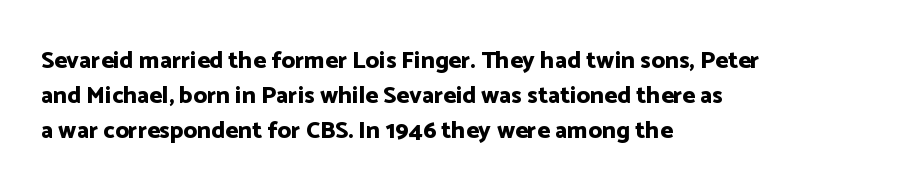
Q: Is the text bold? A: Yes.
Q: Is the text italic (slanted)? A: No, it is upright.
Q: Is the text underlined? A: No.
Q: How is the paragraph aligned? A: Left-aligned.
Q: Is the spacing between letters normal or unusually wide? A: Normal.
Q: Is the spacing between lines tight, normal or loose? A: Normal.
